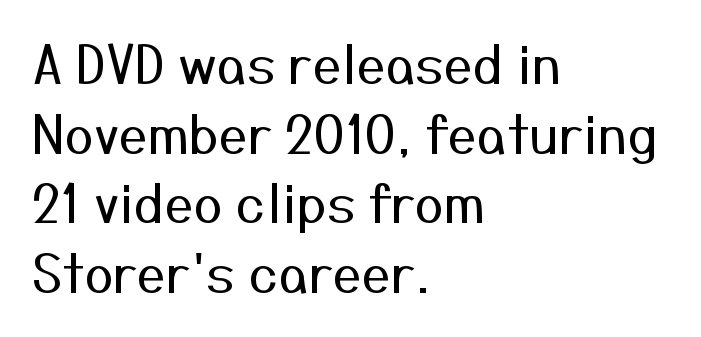
Q: Is the text bold? A: No.
Q: Is the text italic (slanted)? A: No, it is upright.
Q: Is the typeface a serif or a sans-serif typeface? A: Sans-serif.
Q: Is the text underlined? A: No.
Q: How is the paragraph aligned? A: Left-aligned.
Q: Is the spacing between letters normal or unusually wide? A: Normal.
Q: Is the spacing between lines tight, normal or loose? A: Normal.
Q: Width (condensed, normal, or wide)? A: Normal.
Q: Stroke contrast? A: Medium.
Q: x-height? A: Medium.
Q: Monospaced? A: No.
